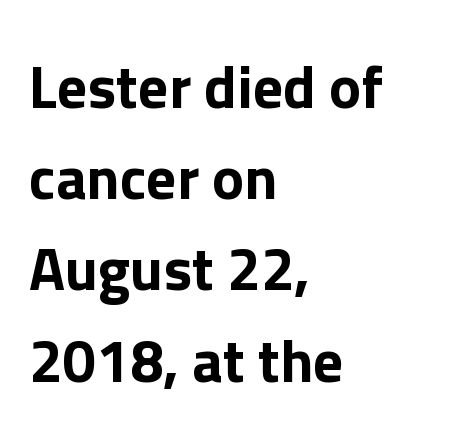
The image shows 60 px sans-serif type, upright; set left-aligned, normal line spacing (1.52x), normal letter spacing, not underlined; low stroke contrast and a medium x-height.
